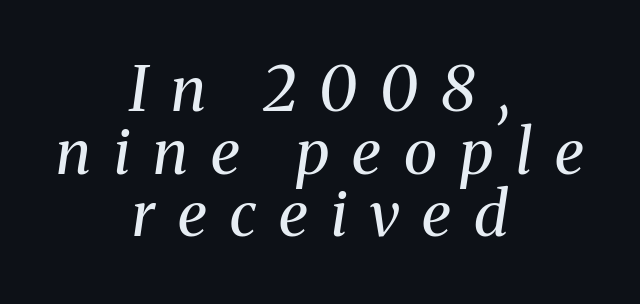
{"serif": "yes", "italic": "yes", "lean": "right", "slant_degrees": 8, "bold": "no", "weight": "regular", "width": "normal", "stroke_contrast": "medium", "x_height": "medium", "monospaced": "no", "underline": "no", "align": "center", "line_spacing": "tight", "line_spacing_ratio": 1.01, "letter_spacing": "wide", "letter_spacing_em": 0.37, "glyph_px": 62}
